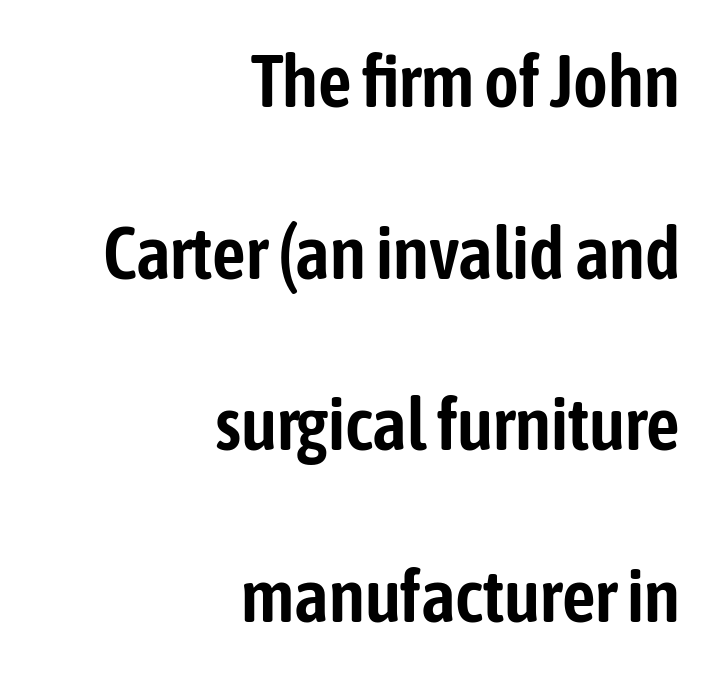
The image shows 74 px condensed sans-serif type, upright; set right-aligned, loose line spacing (2.32x), normal letter spacing, not underlined; low stroke contrast and a medium x-height.
